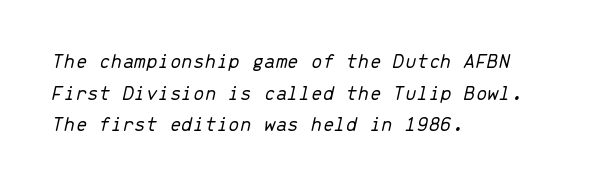
{"italic": "yes", "lean": "right", "slant_degrees": 13, "bold": "no", "underline": "no", "align": "left", "line_spacing": "normal", "line_spacing_ratio": 1.51, "letter_spacing": "normal", "letter_spacing_em": 0.0, "glyph_px": 21}
